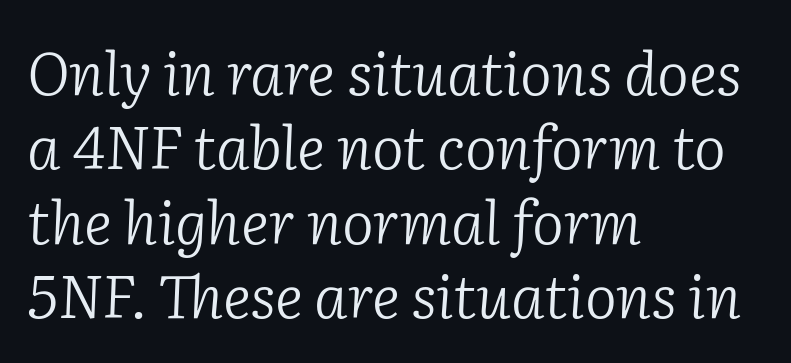
{"serif": "yes", "italic": "yes", "lean": "right", "slant_degrees": 2, "bold": "no", "weight": "light", "width": "normal", "stroke_contrast": "low", "x_height": "medium", "monospaced": "no", "underline": "no", "align": "left", "line_spacing_ratio": 1.24, "letter_spacing": "normal", "letter_spacing_em": 0.0, "glyph_px": 60}
